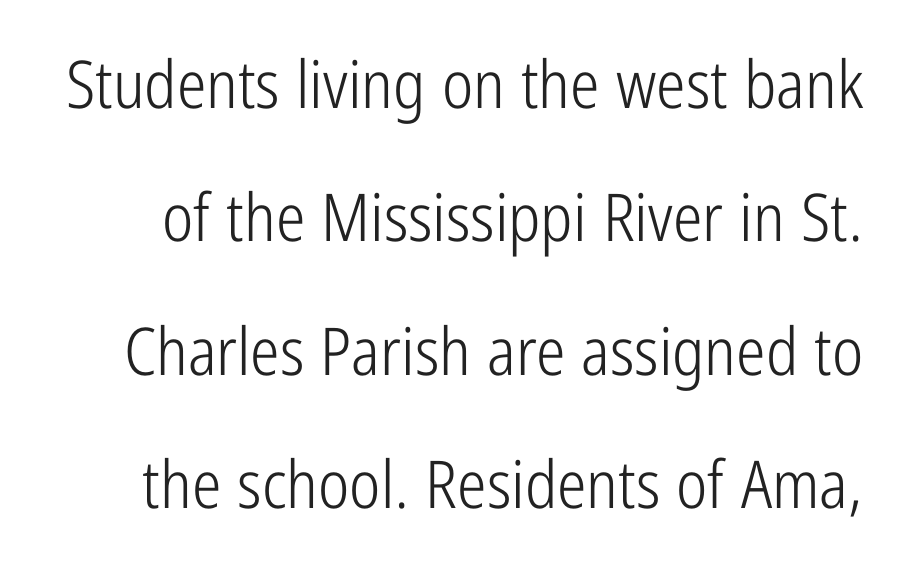
Q: Is the text bold? A: No.
Q: Is the text italic (slanted)? A: No, it is upright.
Q: Is the typeface a serif or a sans-serif typeface? A: Sans-serif.
Q: Is the text underlined? A: No.
Q: Is the spacing between letters normal or unusually wide? A: Normal.
Q: Is the spacing between lines tight, normal or loose? A: Loose.
Q: Width (condensed, normal, or wide)? A: Condensed.
Q: Stroke contrast? A: Low.
Q: x-height? A: Medium.
Q: Monospaced? A: No.
